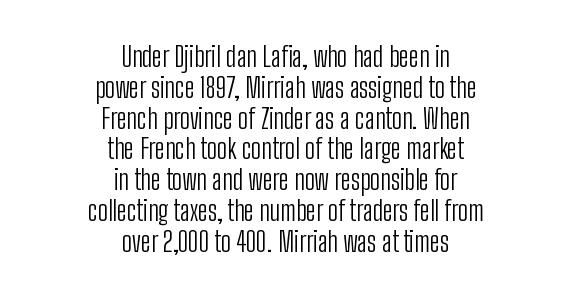
Q: Is the text bold? A: No.
Q: Is the text italic (slanted)? A: No, it is upright.
Q: Is the text underlined? A: No.
Q: How is the paragraph aligned? A: Centered.
Q: Is the spacing between letters normal or unusually wide? A: Normal.
Q: Is the spacing between lines tight, normal or loose? A: Tight.
